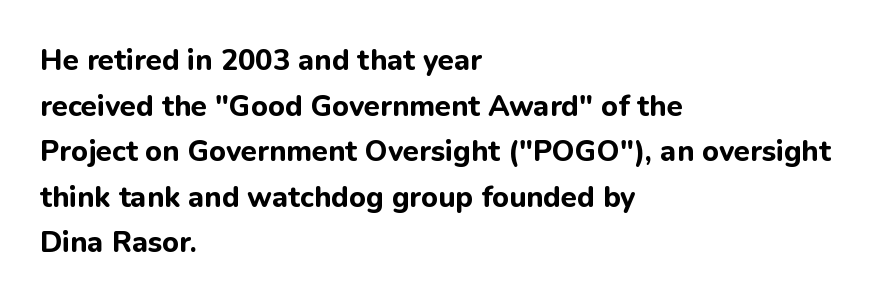
{"serif": "no", "italic": "no", "bold": "yes", "weight": "bold", "width": "normal", "stroke_contrast": "low", "x_height": "medium", "monospaced": "no", "underline": "no", "align": "left", "line_spacing": "normal", "line_spacing_ratio": 1.57, "letter_spacing": "normal", "letter_spacing_em": 0.0, "glyph_px": 29}
